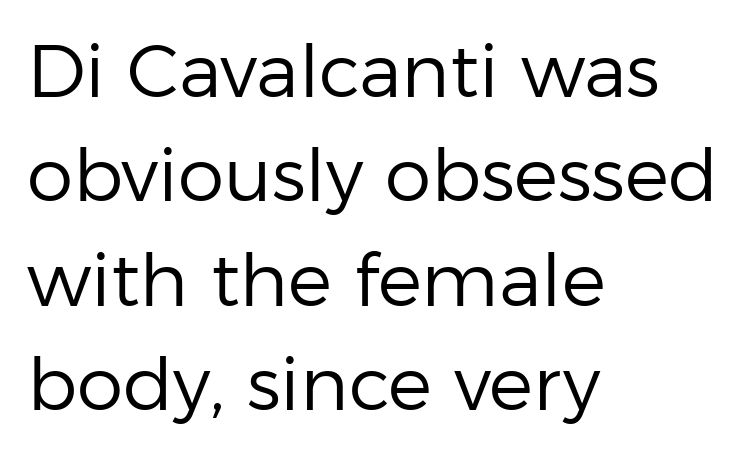
{"serif": "no", "italic": "no", "bold": "no", "weight": "regular", "width": "normal", "stroke_contrast": "low", "x_height": "medium", "monospaced": "no", "underline": "no", "align": "left", "line_spacing": "normal", "line_spacing_ratio": 1.41, "letter_spacing": "normal", "letter_spacing_em": 0.0, "glyph_px": 74}
